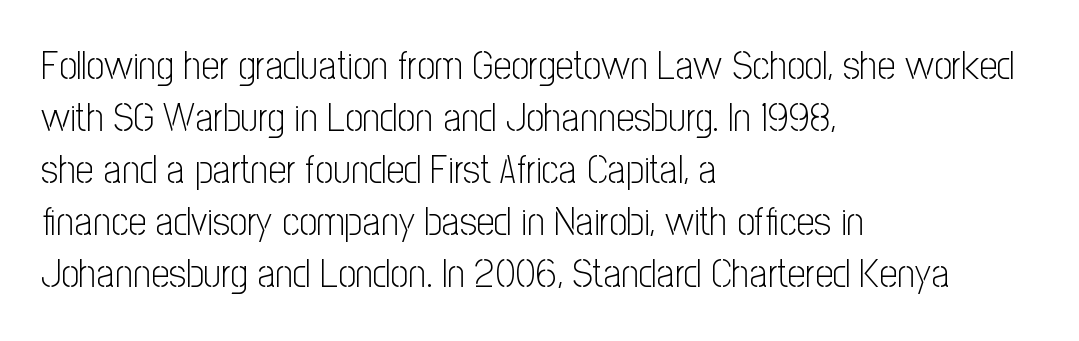
The letters sit at their default tracking, neither squeezed nor spread. The passage is arranged the way most books set body copy — flush left. One glance says typical: line gaps are just what's usual. Is the stroke heavy? The answer is a plain regular-or-lighter. Grotesque or geometric, the face here clearly has no serifs. Rendered with straight, roman letterforms.
